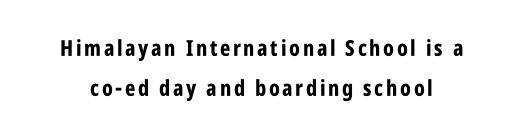
How heavy is the stroke? Heavy — this is a bold. When letters stand straight like this, we call the style roman or upright. The space directly below the letters is spotless.
